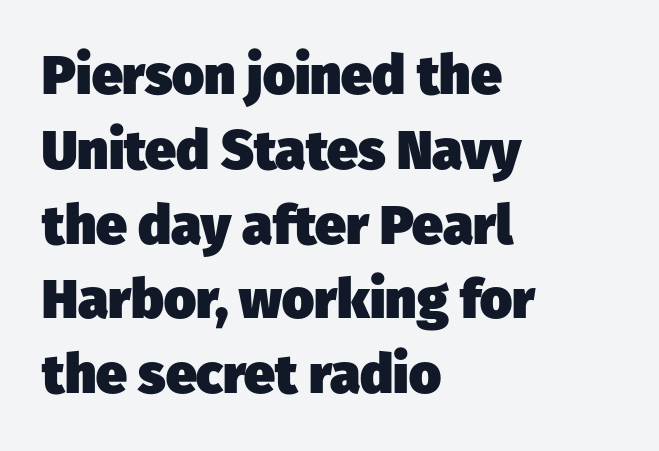
{"serif": "no", "bold": "yes", "weight": "heavy", "width": "normal", "stroke_contrast": "low", "x_height": "medium", "monospaced": "no", "underline": "no", "align": "left", "line_spacing": "normal", "line_spacing_ratio": 1.36, "letter_spacing": "normal", "letter_spacing_em": 0.0, "glyph_px": 55}
